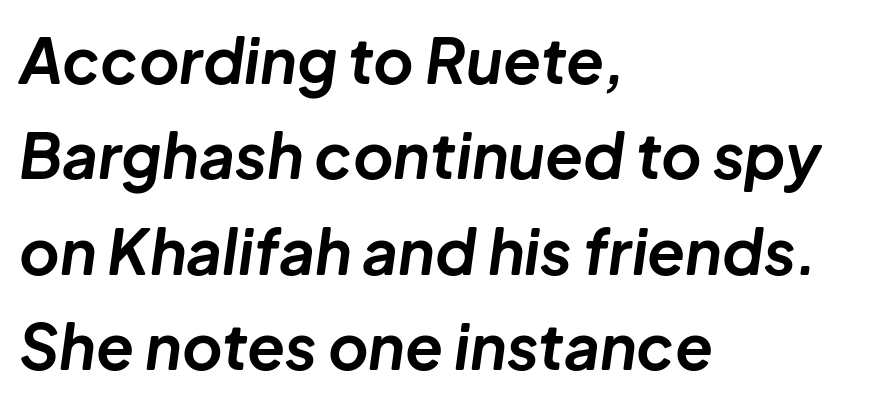
This sample keeps an unexceptional amount of space between lines. Is this a fixed-width face? No — the glyphs have proportional, varying widths. The specimen omits any rule beneath the text block's lines. The passage is arranged the way most books set body copy — flush left.
